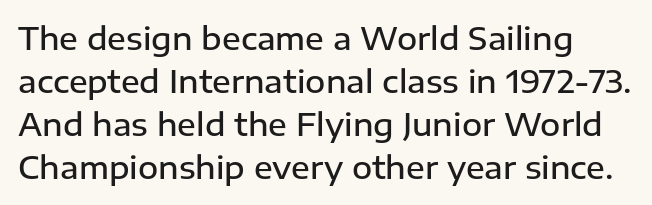
{"serif": "no", "italic": "no", "bold": "semi", "weight": "semibold", "width": "normal", "stroke_contrast": "low", "x_height": "medium", "monospaced": "no", "underline": "no", "line_spacing": "normal", "line_spacing_ratio": 1.39, "letter_spacing": "normal", "letter_spacing_em": 0.0, "glyph_px": 31}
